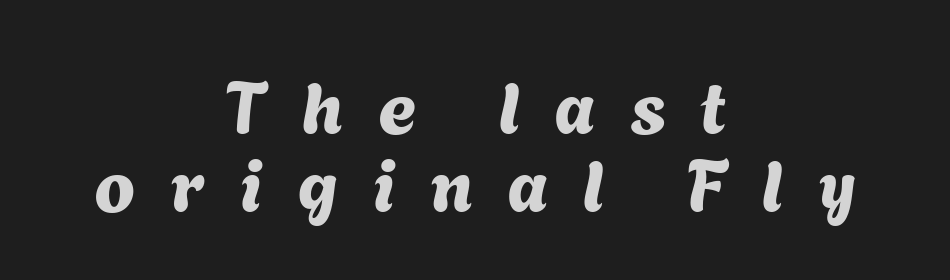
Q: Is the typeface a serif or a sans-serif typeface? A: Sans-serif.
Q: Is the text underlined? A: No.
Q: How is the paragraph aligned? A: Centered.
Q: Is the spacing between letters normal or unusually wide? A: Unusually wide.
Q: Is the spacing between lines tight, normal or loose? A: Tight.
Q: Width (condensed, normal, or wide)? A: Normal.
Q: Stroke contrast? A: Medium.
Q: x-height? A: Medium.
Q: Monospaced? A: No.
